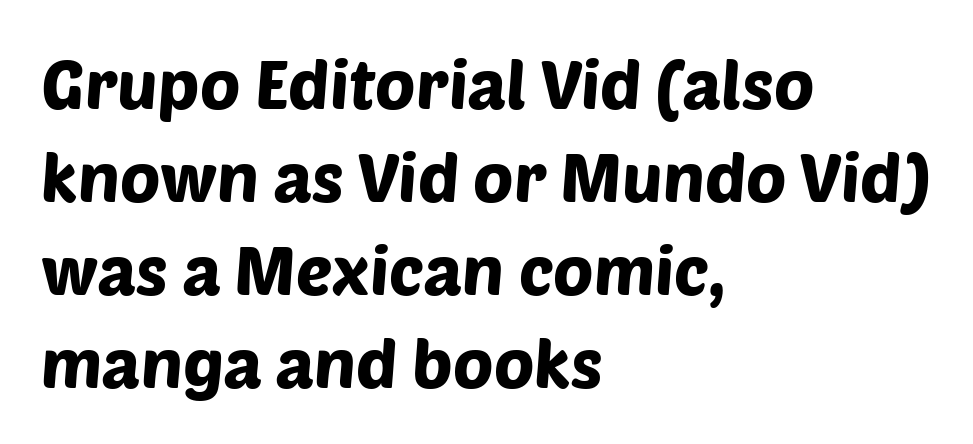
The image shows 68 px sans-serif type; set left-aligned, normal line spacing (1.37x), normal letter spacing, not underlined; low stroke contrast and a large x-height.
